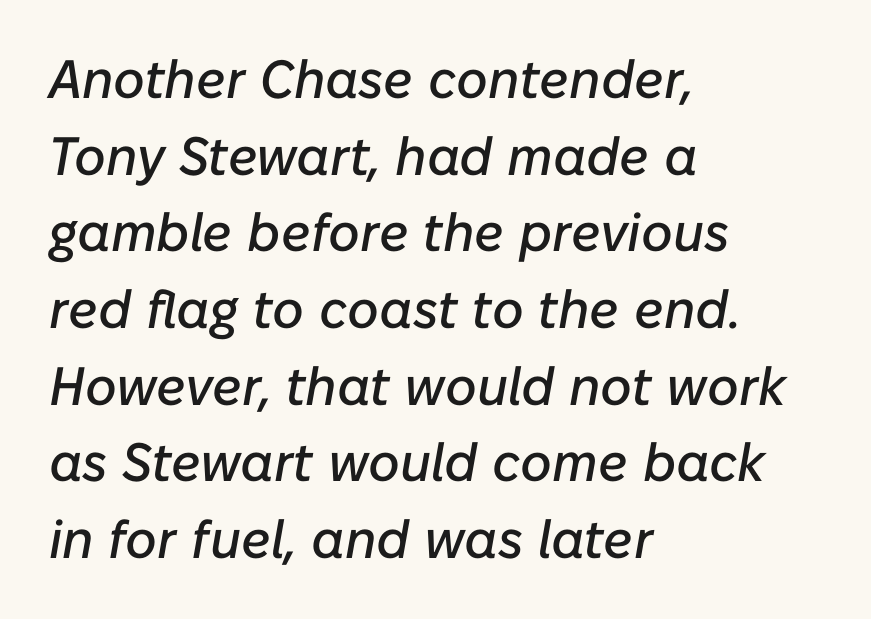
Beneath every word, the page is bare. The passage shown is typed in a proportional face where columns would drift. The font's italic variant was chosen for this text. Caption: multi-line text, flush left, ragged right.
